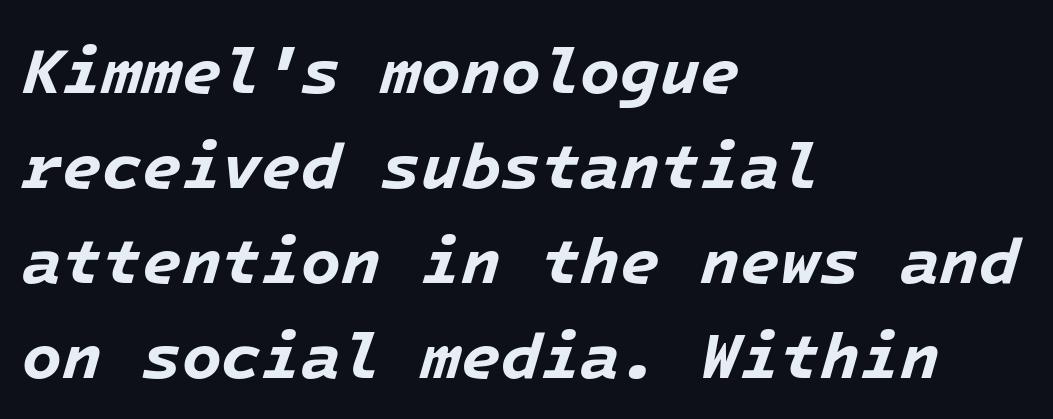
Q: Is the text bold? A: Yes.
Q: Is the text italic (slanted)? A: Yes, it leans right by about 16 degrees.
Q: Is the text underlined? A: No.
Q: How is the paragraph aligned? A: Left-aligned.
Q: Is the spacing between letters normal or unusually wide? A: Normal.
Q: Is the spacing between lines tight, normal or loose? A: Normal.
Q: Width (condensed, normal, or wide)? A: Normal.
Q: Stroke contrast? A: Low.
Q: x-height? A: Medium.
